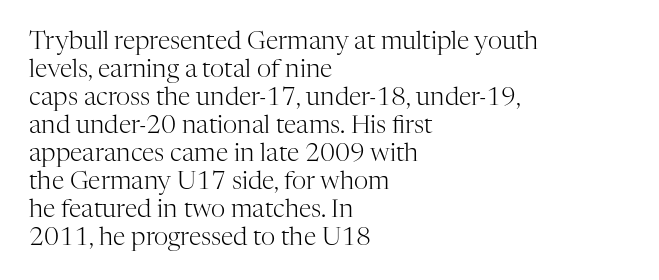
The paragraph shown leans on its left margin. Cramped leading. Is this a heavy cut? Hardly; it is regular or lighter. A typesetter would mark this as roman, not italic. A bare baseline throughout the passage. The line texture is even and compact thanks to regular tracking.
